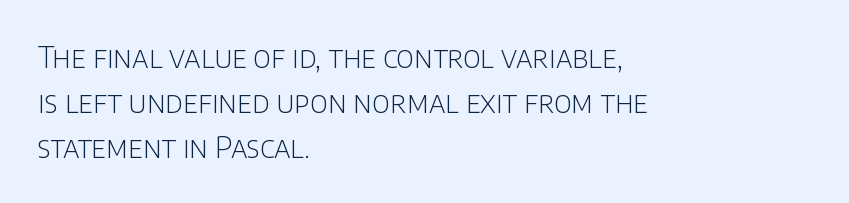
The image shows 29 px light sans-serif type, upright; set left-aligned, normal line spacing (1.55x), normal letter spacing, not underlined; low stroke contrast and a large x-height.
